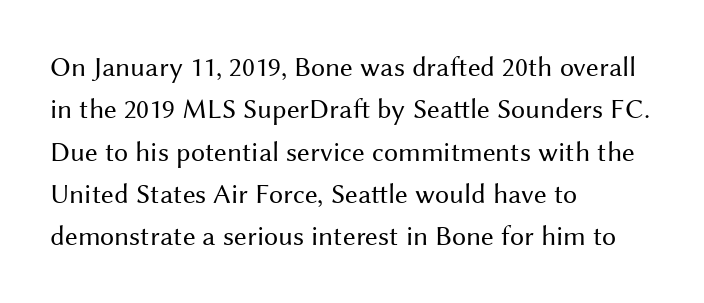
{"serif": "no", "italic": "no", "bold": "no", "weight": "regular", "width": "normal", "stroke_contrast": "medium", "x_height": "medium", "monospaced": "no", "underline": "no", "align": "left", "line_spacing": "normal", "line_spacing_ratio": 1.51, "letter_spacing": "normal", "letter_spacing_em": 0.0, "glyph_px": 28}
